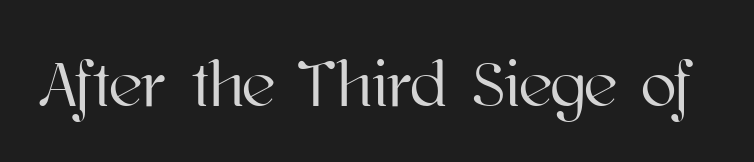
Q: Is the text italic (slanted)? A: No, it is upright.
Q: Is the text underlined? A: No.
Q: Is the spacing between letters normal or unusually wide? A: Normal.
Q: Width (condensed, normal, or wide)? A: Normal.
Q: Stroke contrast? A: High.
Q: x-height? A: Medium.
Q: Monospaced? A: No.
